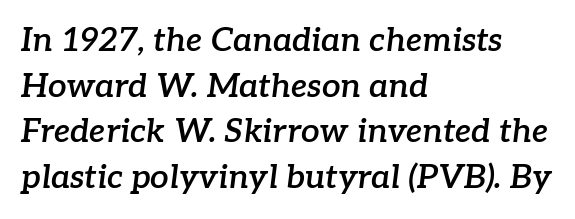
{"serif": "yes", "italic": "yes", "lean": "right", "slant_degrees": 7, "bold": "semi", "weight": "semibold", "width": "normal", "stroke_contrast": "low", "x_height": "medium", "monospaced": "no", "underline": "no", "align": "left", "line_spacing": "normal", "line_spacing_ratio": 1.38, "letter_spacing": "normal", "letter_spacing_em": 0.0, "glyph_px": 33}
